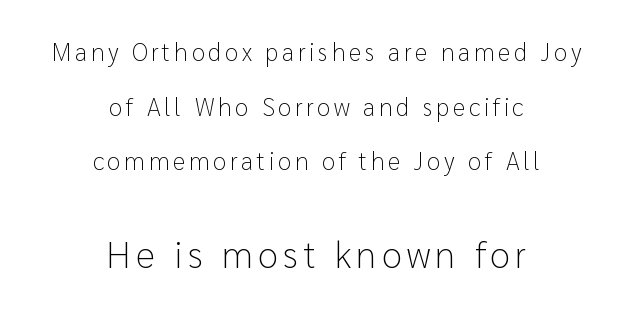
The image shows 37 px light sans-serif type, upright; set centered, loose line spacing (2.19x), not underlined; the second (bottom) block is 1.48x larger; low stroke contrast and a medium x-height.
